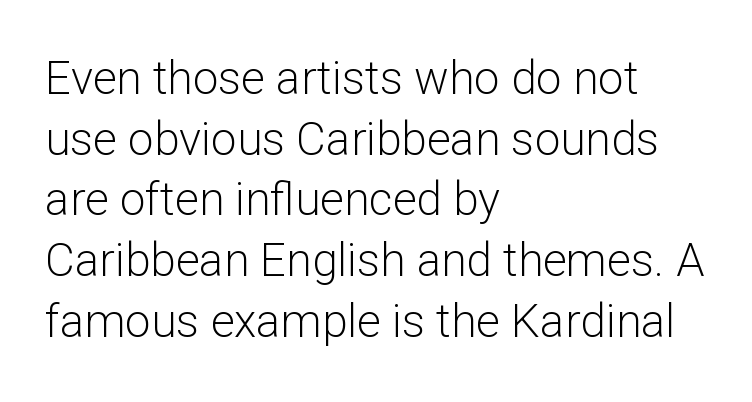
The image shows 46 px light sans-serif type, upright; set left-aligned, normal line spacing (1.32x), normal letter spacing, not underlined; low stroke contrast and a medium x-height.
